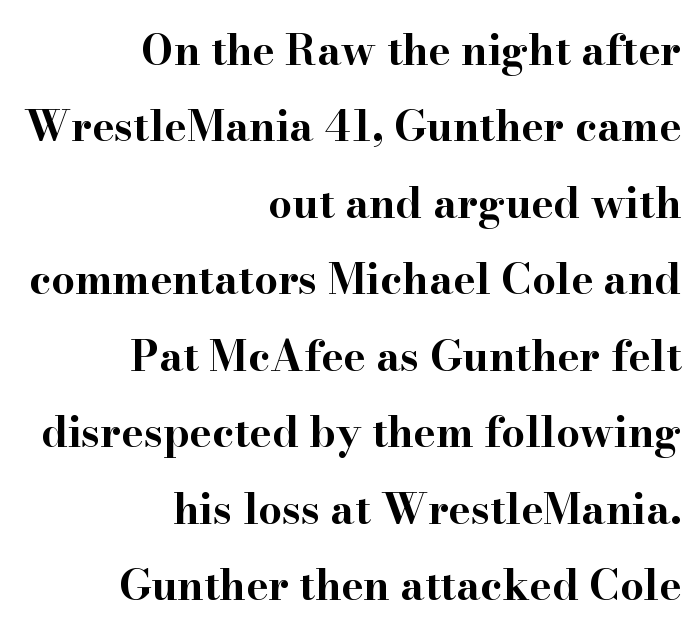
The image shows 42 px bold, wide serif type, upright; set right-aligned, line spacing 1.82x, normal letter spacing, not underlined; high stroke contrast and a small x-height.
